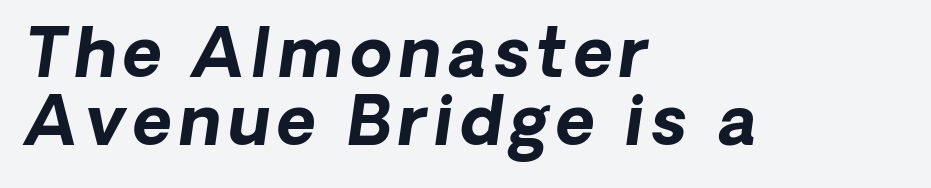
The image shows 67 px bold type, italic (leaning right); set left-aligned, tight line spacing (1.01x), not underlined; low stroke contrast and a medium x-height.
